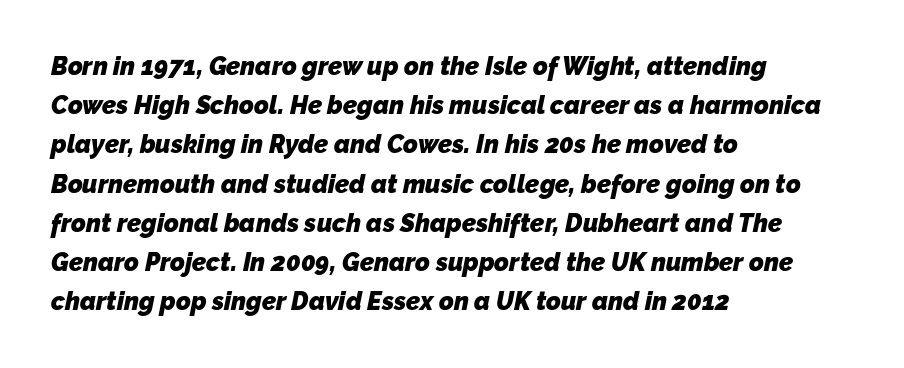
The image shows 25 px bold type; set left-aligned, normal line spacing (1.57x), normal letter spacing, not underlined.
